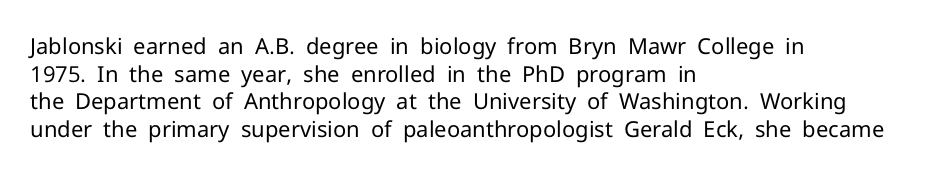
The image shows 22 px text type, upright; set left-aligned, normal line spacing (1.26x), normal letter spacing, not underlined.
